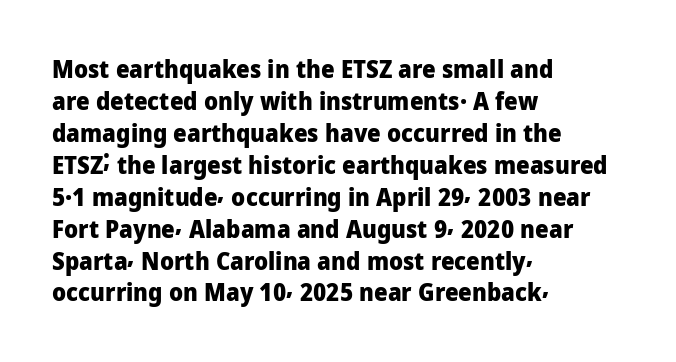
How are the letters spaced? Ordinarily, with no added tracking. Left-aligned paragraph, ragged on the right. The rows are spaced the way most documents space them. The glyphs are unaccompanied by any horizontal stroke below them. Weight check: bold — yes, fully. Ordinary non-slanted type is in use.
